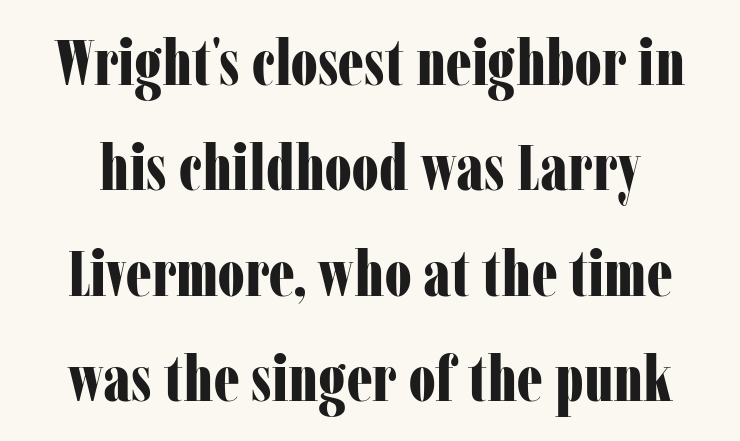
Q: Is the text bold? A: Yes.
Q: Is the text italic (slanted)? A: No, it is upright.
Q: Is the typeface a serif or a sans-serif typeface? A: Serif.
Q: Is the text underlined? A: No.
Q: Is the spacing between letters normal or unusually wide? A: Normal.
Q: Is the spacing between lines tight, normal or loose? A: Normal.
Q: Width (condensed, normal, or wide)? A: Condensed.
Q: Stroke contrast? A: Low.
Q: x-height? A: Medium.
Q: Monospaced? A: No.
